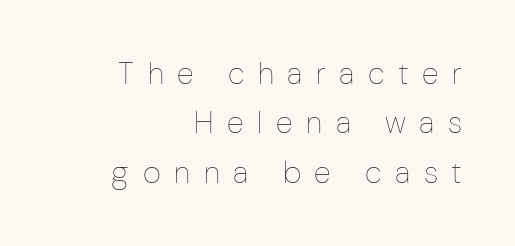
The typesetter chose a ragged-left arrangement here. Weight: in the light-to-regular range. Compared with typical paragraphs, the rows here are spaced about the same. Descenders are the only things crossing below the line.
